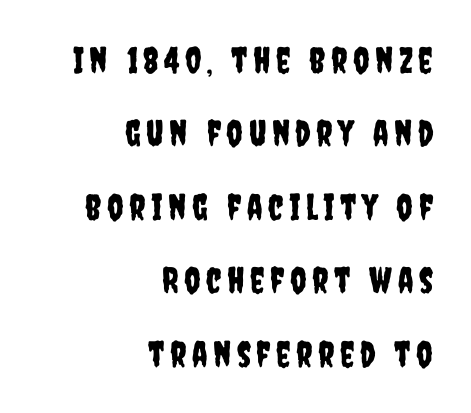
{"serif": "no", "italic": "no", "width": "condensed", "stroke_contrast": "low", "x_height": "large", "monospaced": "no", "underline": "no", "align": "right", "line_spacing": "loose", "line_spacing_ratio": 2.04, "glyph_px": 36}
